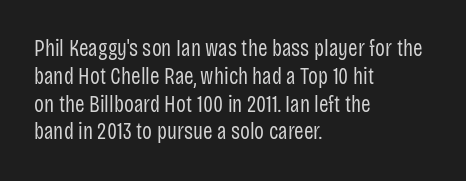
Q: Is the text bold? A: No.
Q: Is the text italic (slanted)? A: No, it is upright.
Q: Is the text underlined? A: No.
Q: How is the paragraph aligned? A: Left-aligned.
Q: Is the spacing between letters normal or unusually wide? A: Normal.
